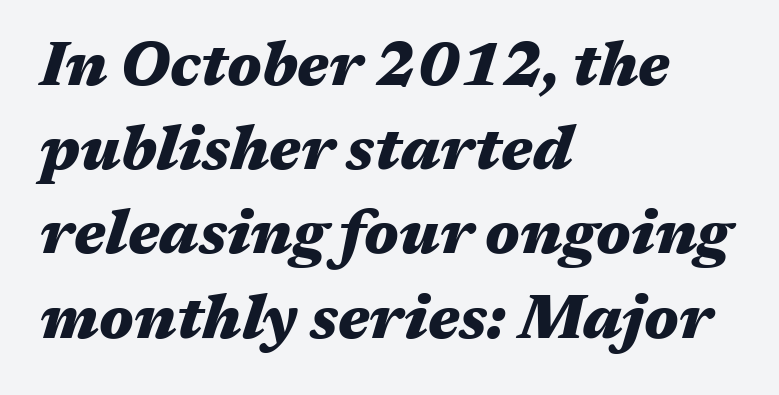
Q: Is the text bold? A: Yes.
Q: Is the text italic (slanted)? A: Yes, it leans right by about 17 degrees.
Q: Is the text underlined? A: No.
Q: How is the paragraph aligned? A: Left-aligned.
Q: Is the spacing between letters normal or unusually wide? A: Normal.
Q: Is the spacing between lines tight, normal or loose? A: Normal.
Q: Width (condensed, normal, or wide)? A: Wide.
Q: Stroke contrast? A: Medium.
Q: x-height? A: Medium.
Q: Monospaced? A: No.
